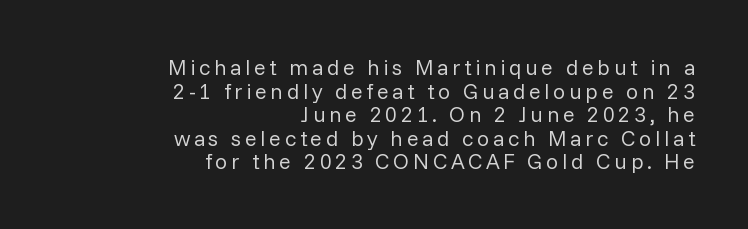
The image shows 22 px text type, upright; set right-aligned, tight line spacing (1.07x), not underlined.
